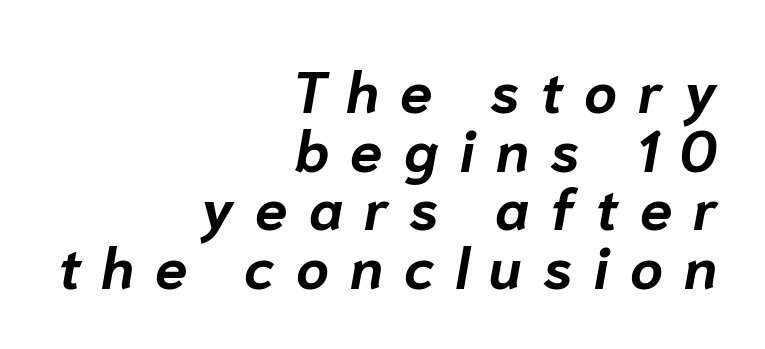
Horizontally, the lines are justified to the trailing edge only. The horizontal fit of the characters is loose and conspicuously gappy. Quick note: italic. Compared with typical paragraphs, the rows here are closer together. The letters advance in unequal steps, a hallmark of proportional type. Has an underline been added? It has not.
